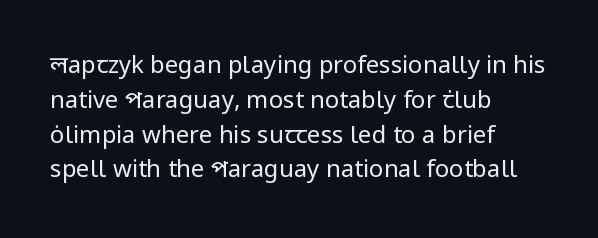
The image shows 24 px text type, upright; set left-aligned, normal line spacing (1.45x), normal letter spacing, not underlined.
